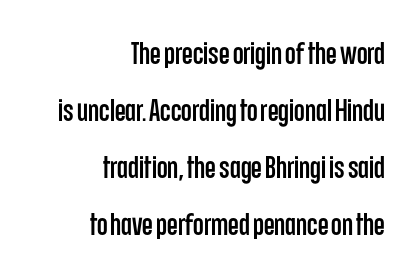
The image shows 31 px condensed sans-serif type, upright; set right-aligned, line spacing 1.84x, normal letter spacing, not underlined; low stroke contrast and a large x-height.
